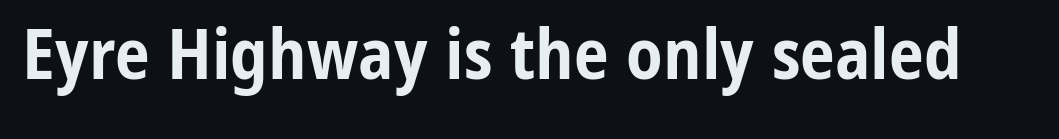
Note the varied advance widths — an 'i' is clearly narrower than an 'm'. Heavy-handed strokes throughout: this text is bold. You can tell from the bare stems that sans-serif type was used. There is no visible air inserted between adjacent glyphs. Every character sits straight up, as roman type does. Glance below the letters and you will spot only blank space.
